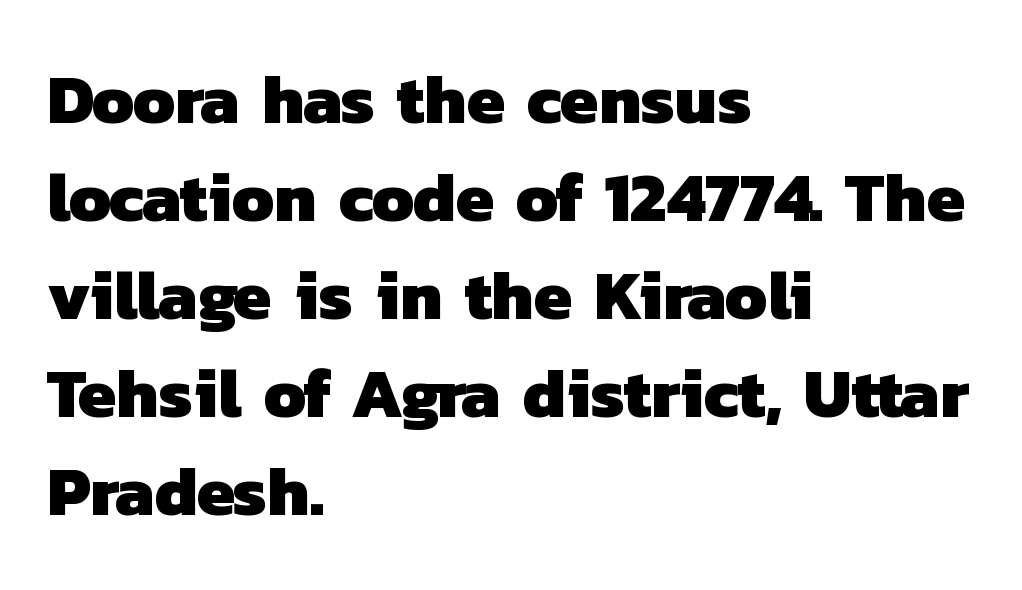
Q: Is the text bold? A: Yes.
Q: Is the typeface a serif or a sans-serif typeface? A: Sans-serif.
Q: Is the text underlined? A: No.
Q: How is the paragraph aligned? A: Left-aligned.
Q: Is the spacing between letters normal or unusually wide? A: Normal.
Q: Is the spacing between lines tight, normal or loose? A: Normal.
Q: Width (condensed, normal, or wide)? A: Normal.
Q: Stroke contrast? A: Low.
Q: x-height? A: Medium.
Q: Monospaced? A: No.
